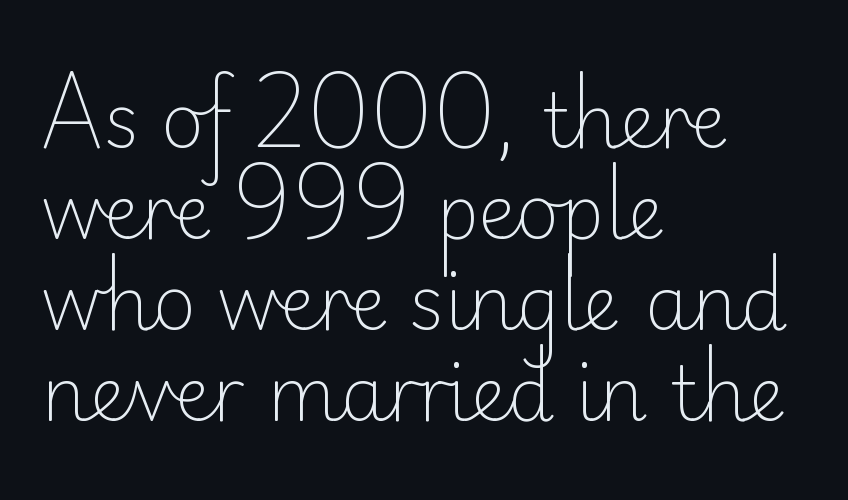
{"serif": "no", "italic": "no", "bold": "no", "weight": "light", "width": "normal", "stroke_contrast": "low", "x_height": "small", "monospaced": "no", "underline": "no", "align": "left", "line_spacing_ratio": 1.23, "letter_spacing": "normal", "letter_spacing_em": 0.0, "glyph_px": 74}
